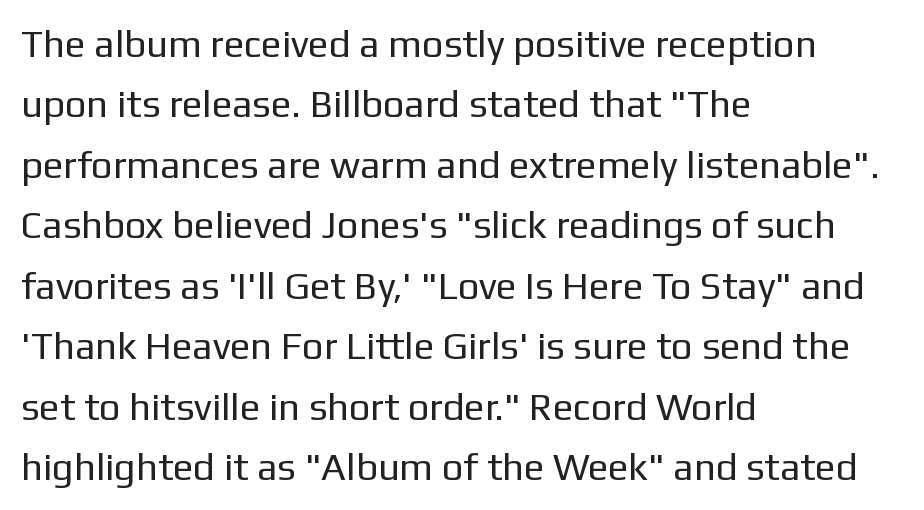
{"serif": "no", "italic": "no", "bold": "no", "weight": "regular", "width": "normal", "stroke_contrast": "low", "x_height": "medium", "monospaced": "no", "underline": "no", "align": "left", "line_spacing": "normal", "line_spacing_ratio": 1.59, "letter_spacing": "normal", "letter_spacing_em": 0.0, "glyph_px": 38}
